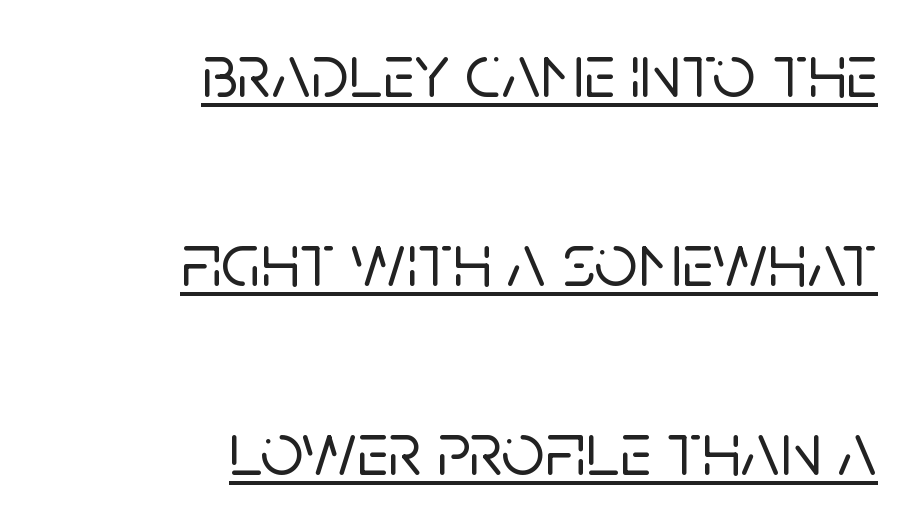
{"serif": "no", "italic": "no", "width": "normal", "stroke_contrast": "low", "x_height": "large", "monospaced": "no", "underline": "yes", "align": "right", "line_spacing": "loose", "line_spacing_ratio": 2.49, "letter_spacing": "normal", "letter_spacing_em": 0.0, "glyph_px": 76}
